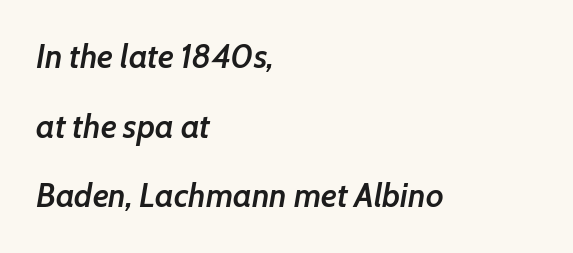
Each row of text sits above clean, open space. The letters advance in unequal steps, a hallmark of proportional type. Short and long lines alike share a common starting point at left. A great deal of white space separates one row of letters from the next. Compared with ordinary roman type, these characters are visibly tilted.
